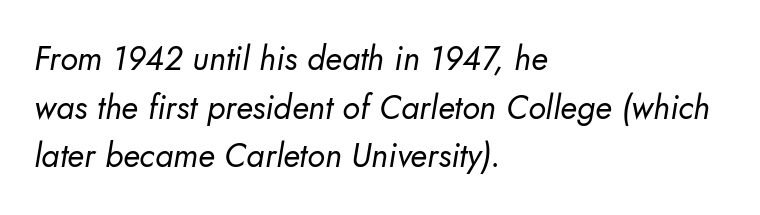
A typesetter would label this face a sans. The letterforms sit shoulder to shoulder at normal distance. The passage shown is not underscored anywhere. Leading: standard.
